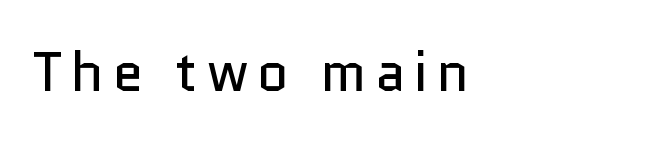
The image shows 55 px regular-weight sans-serif type, upright; set not underlined; low stroke contrast and a medium x-height.
